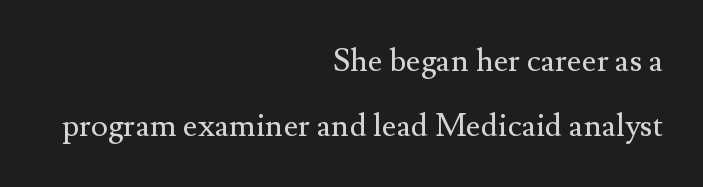
Q: Is the text bold? A: No.
Q: Is the text italic (slanted)? A: No, it is upright.
Q: Is the typeface a serif or a sans-serif typeface? A: Serif.
Q: Is the text underlined? A: No.
Q: How is the paragraph aligned? A: Right-aligned.
Q: Is the spacing between letters normal or unusually wide? A: Normal.
Q: Is the spacing between lines tight, normal or loose? A: Loose.
Q: Width (condensed, normal, or wide)? A: Normal.
Q: Stroke contrast? A: Medium.
Q: x-height? A: Small.
Q: Monospaced? A: No.
